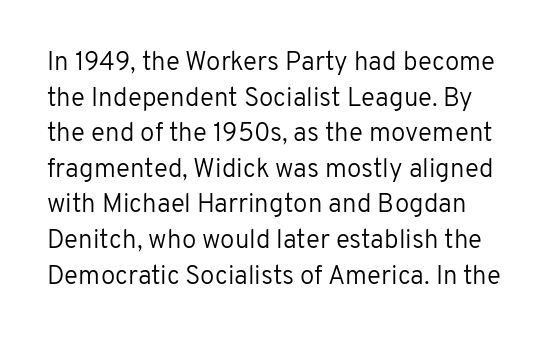
The image shows 26 px text type, upright; set normal line spacing (1.37x), normal letter spacing, not underlined.
